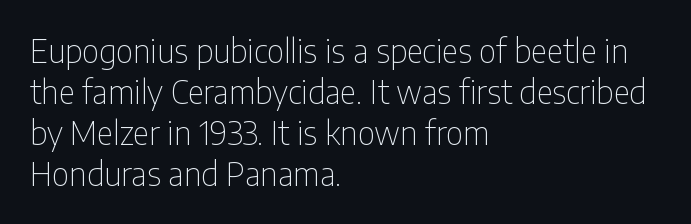
{"serif": "no", "italic": "no", "bold": "no", "weight": "thin", "width": "condensed", "stroke_contrast": "low", "x_height": "medium", "monospaced": "no", "underline": "no", "align": "left", "line_spacing": "normal", "line_spacing_ratio": 1.28, "letter_spacing": "normal", "letter_spacing_em": 0.0, "glyph_px": 32}
